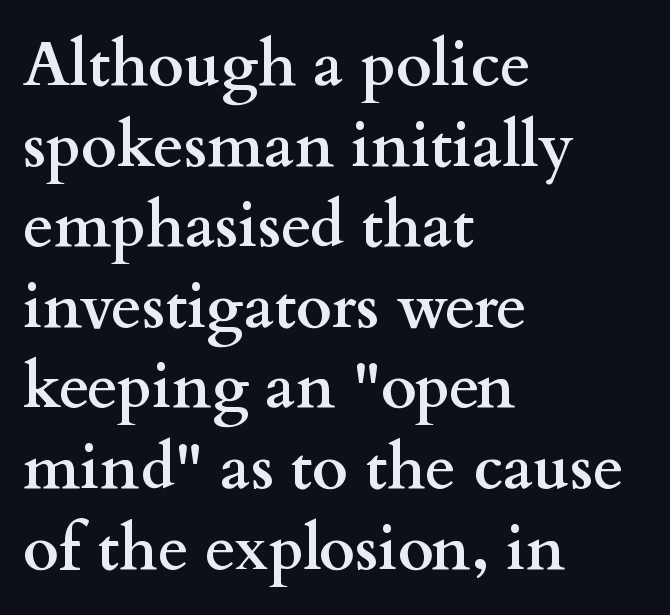
The image shows 62 px semibold, wide serif type, upright; set left-aligned, normal line spacing (1.3x), normal letter spacing, not underlined; medium stroke contrast and a small x-height.
